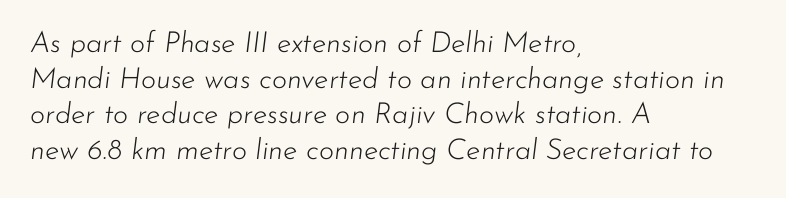
{"italic": "yes", "lean": "right", "slant_degrees": 7, "bold": "no", "weight": "light", "width": "normal", "stroke_contrast": "low", "x_height": "small", "monospaced": "no", "underline": "no", "align": "left", "line_spacing_ratio": 1.23, "letter_spacing": "normal", "letter_spacing_em": 0.0, "glyph_px": 29}
